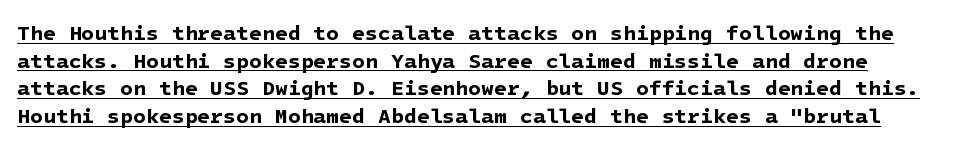
Q: Is the text bold? A: Yes.
Q: Is the text underlined? A: Yes.
Q: Is the spacing between letters normal or unusually wide? A: Normal.
Q: Is the spacing between lines tight, normal or loose? A: Normal.
